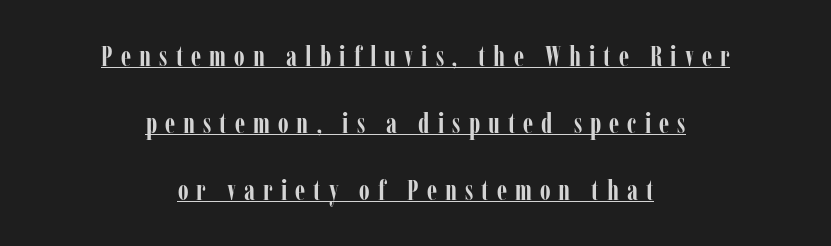
The lettering holds an erect, upright posture throughout. A great deal of white space separates one row of letters from the next. The passage shown is underscored from start to finish. The glyphs in this specimen are seriffed. The letters are bold, with thick, heavy strokes.
